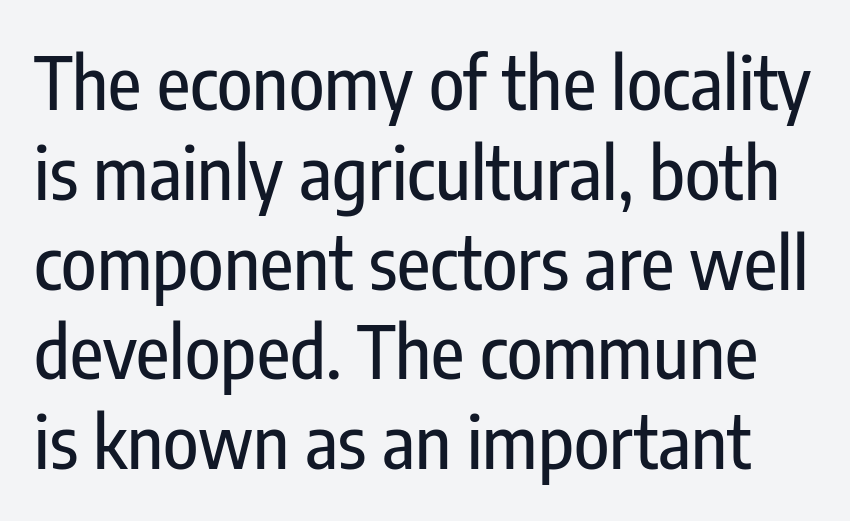
You could not count columns in this text — the font is proportionally spaced. Is there any slant? The stems are plumb. Anything drawn beneath the words? Only blank space. Is this a sans? Yes — the strokes have no serifs.
